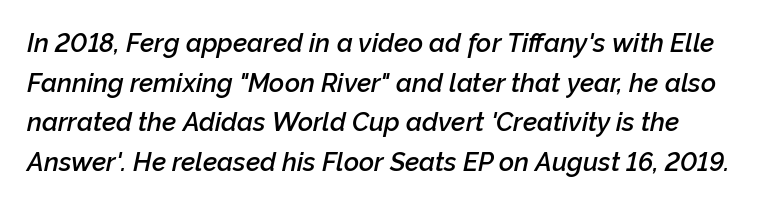
The image shows 26 px text type, italic (leaning right); set normal line spacing (1.52x), normal letter spacing, not underlined.
